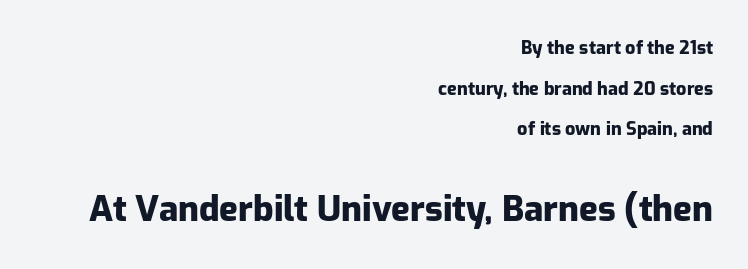
Does the copy run flush right? Yes — the right margin is perfectly even. Compare the two chunks: the lower has the greater cap height. Posture: vertical. These lines carry a lot of weight — the face is fully bold.
